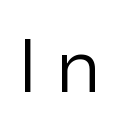
The image shows 75 px regular-weight sans-serif type, upright; set unusually wide letter spacing (+0.2 em), not underlined; low stroke contrast and a medium x-height.
